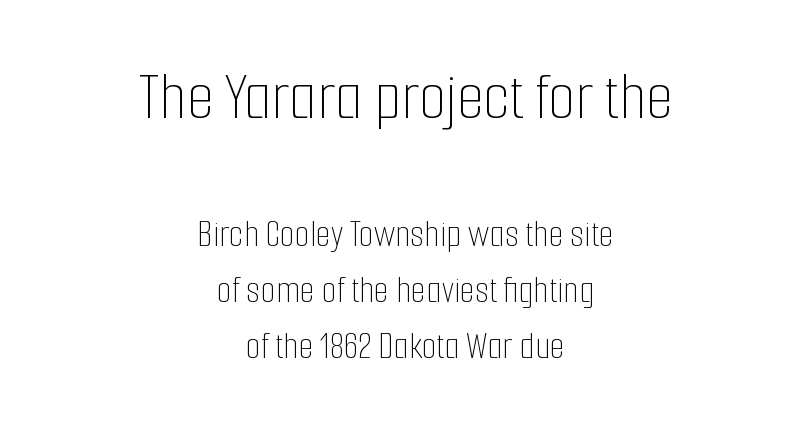
The image shows 69 px thin, condensed type, upright; set centered, normal line spacing (1.44x), normal letter spacing, not underlined; the first (top) block is 1.77x larger; low stroke contrast and a medium x-height.
